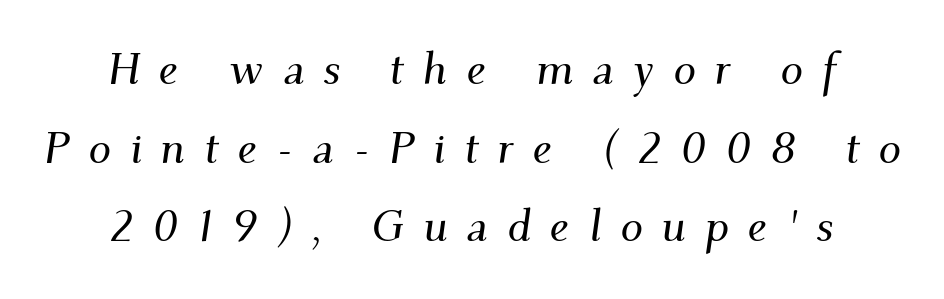
Glance below the letters and you will spot only blank space. Looks like regular typesetting: each glyph gets only the width it needs. Leftover space on each line is divided equally before and after the words. The type family on display is of the serif kind. The type is letterspaced generously, with wide tracking. This sample uses an oblique cut, with every glyph tilted off the vertical.
